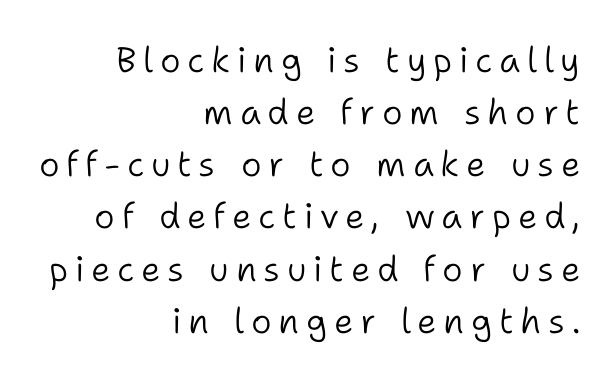
Q: Is the text bold? A: No.
Q: Is the text italic (slanted)? A: No, it is upright.
Q: Is the typeface a serif or a sans-serif typeface? A: Sans-serif.
Q: Is the text underlined? A: No.
Q: How is the paragraph aligned? A: Right-aligned.
Q: Is the spacing between lines tight, normal or loose? A: Normal.
Q: Width (condensed, normal, or wide)? A: Normal.
Q: Stroke contrast? A: Low.
Q: x-height? A: Medium.
Q: Monospaced? A: No.
